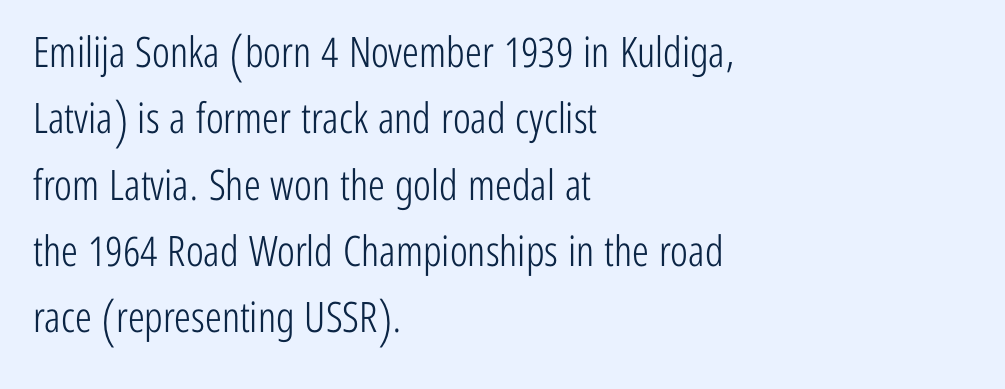
The image shows 42 px light, condensed sans-serif type, upright; set left-aligned, normal line spacing (1.58x), normal letter spacing, not underlined; low stroke contrast and a medium x-height.
